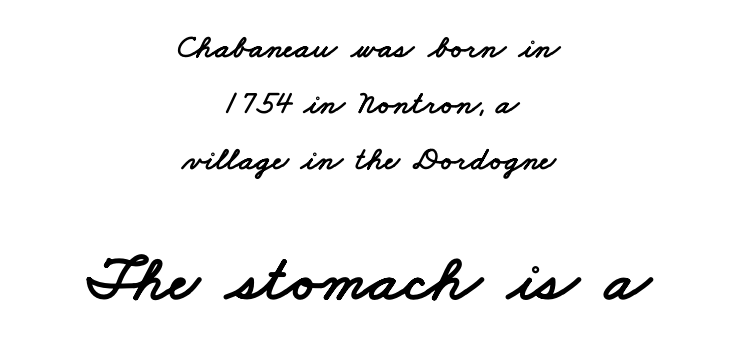
Q: Is the typeface a serif or a sans-serif typeface? A: Sans-serif.
Q: Is the text underlined? A: No.
Q: How is the paragraph aligned? A: Centered.
Q: Is the spacing between letters normal or unusually wide? A: Normal.
Q: Is the spacing between lines tight, normal or loose? A: Normal.
Q: Which block of text is set in a larger size, the first (top) or the second (bottom)? A: The second (bottom) one.
Q: Width (condensed, normal, or wide)? A: Wide.
Q: Stroke contrast? A: Low.
Q: x-height? A: Small.
Q: Monospaced? A: No.
